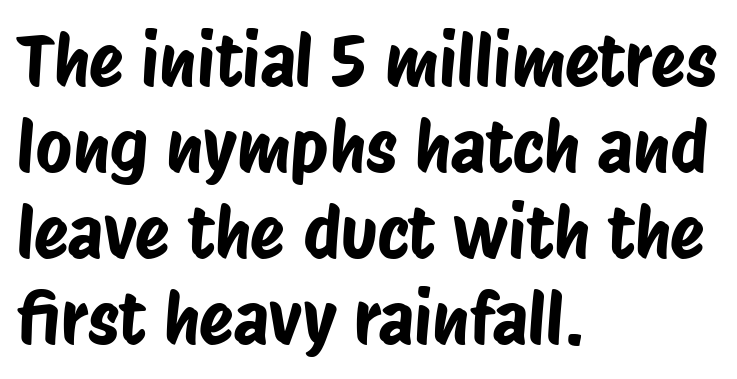
{"serif": "no", "width": "condensed", "stroke_contrast": "low", "x_height": "large", "monospaced": "no", "underline": "no", "align": "left", "line_spacing_ratio": 1.21, "letter_spacing": "normal", "letter_spacing_em": 0.0, "glyph_px": 71}
